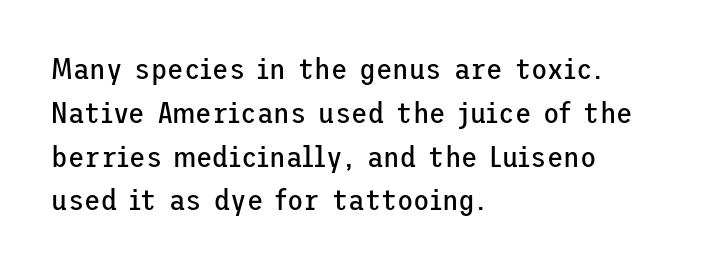
{"serif": "no", "italic": "no", "bold": "no", "weight": "regular", "width": "normal", "stroke_contrast": "low", "x_height": "medium", "underline": "no", "align": "left", "line_spacing": "normal", "line_spacing_ratio": 1.46, "letter_spacing": "normal", "letter_spacing_em": 0.0, "glyph_px": 30}
